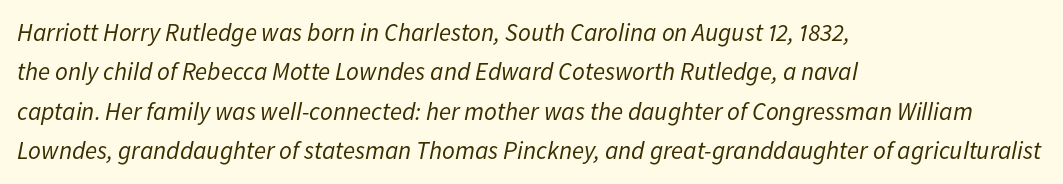
The image shows 25 px text type, italic (leaning right); set left-aligned, normal line spacing (1.58x), normal letter spacing, not underlined.
